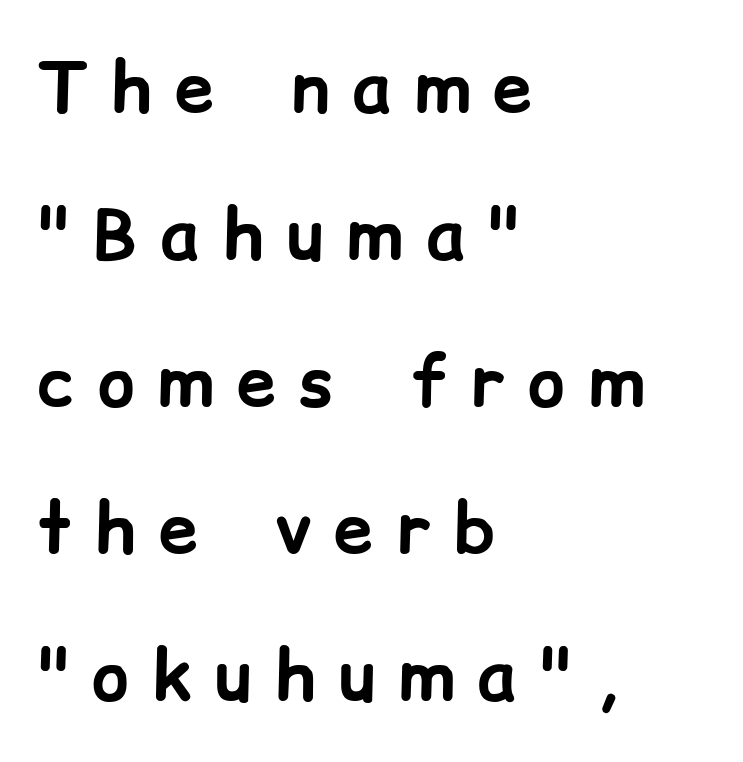
{"serif": "no", "italic": "no", "bold": "yes", "weight": "bold", "width": "normal", "stroke_contrast": "low", "x_height": "medium", "monospaced": "no", "underline": "no", "align": "left", "line_spacing": "loose", "line_spacing_ratio": 2.1, "letter_spacing": "wide", "letter_spacing_em": 0.34, "glyph_px": 70}
